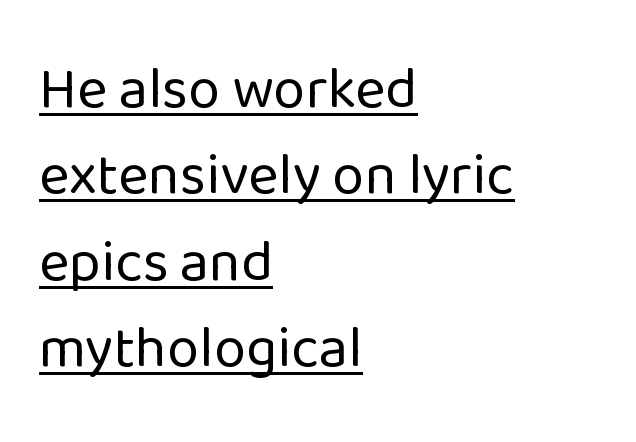
The image shows 58 px regular-weight sans-serif type, upright; set left-aligned, normal line spacing (1.49x), normal letter spacing, underlined; low stroke contrast and a medium x-height.
